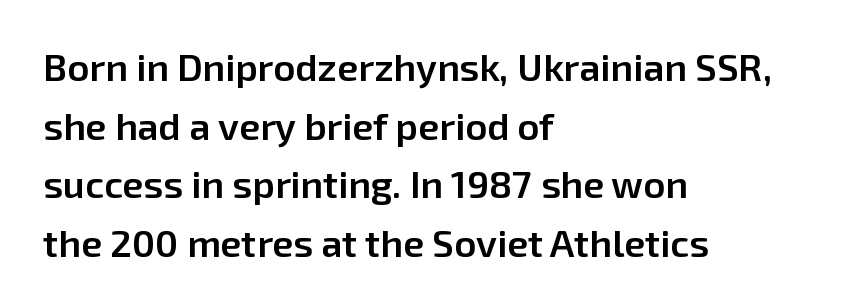
{"serif": "no", "italic": "no", "bold": "semi", "weight": "semibold", "width": "normal", "stroke_contrast": "low", "x_height": "medium", "monospaced": "no", "underline": "no", "align": "left", "line_spacing": "normal", "line_spacing_ratio": 1.54, "letter_spacing": "normal", "letter_spacing_em": 0.0, "glyph_px": 38}
